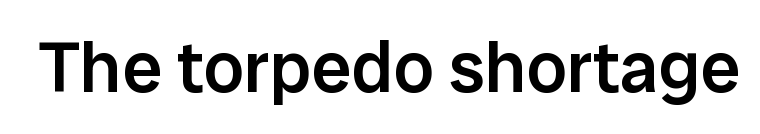
{"serif": "no", "italic": "no", "bold": "semi", "weight": "semibold", "width": "normal", "stroke_contrast": "low", "x_height": "medium", "monospaced": "no", "underline": "no", "letter_spacing": "normal", "letter_spacing_em": 0.0, "glyph_px": 72}
